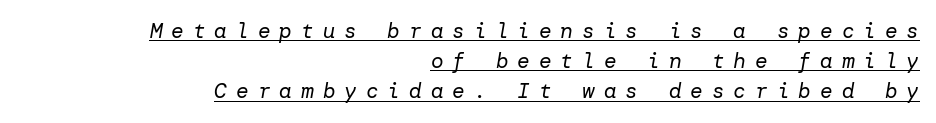
The image shows 21 px text type, italic (leaning right); set right-aligned, normal line spacing (1.44x), unusually wide letter spacing (+0.43 em), underlined.
